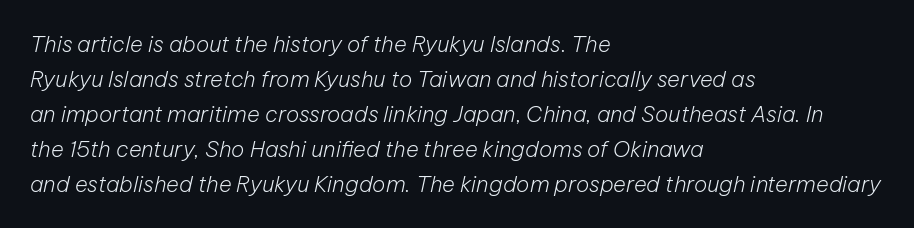
Q: Is the text bold? A: No.
Q: Is the text italic (slanted)? A: Yes, it leans right by about 12 degrees.
Q: Is the text underlined? A: No.
Q: How is the paragraph aligned? A: Left-aligned.
Q: Is the spacing between letters normal or unusually wide? A: Normal.
Q: Is the spacing between lines tight, normal or loose? A: Normal.
